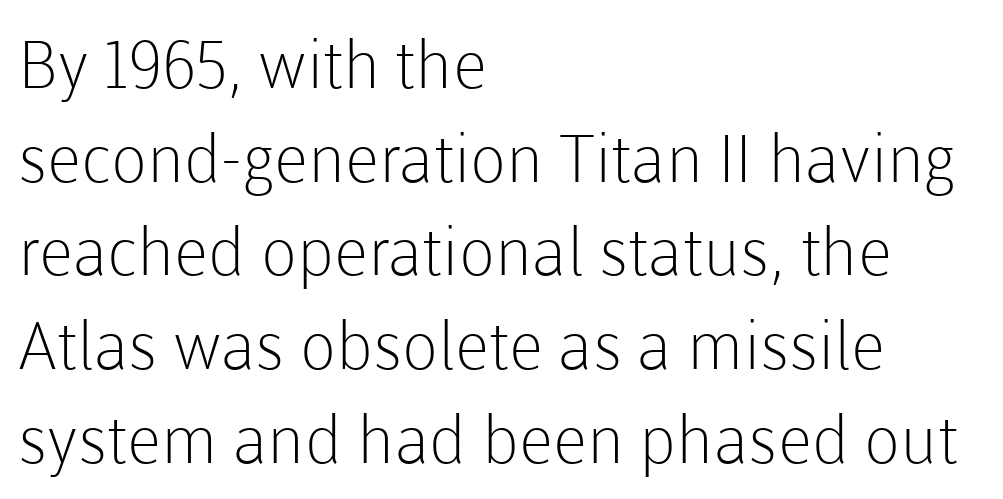
The image shows 66 px light sans-serif type, upright; set left-aligned, normal line spacing (1.42x), normal letter spacing, not underlined; low stroke contrast and a medium x-height.
